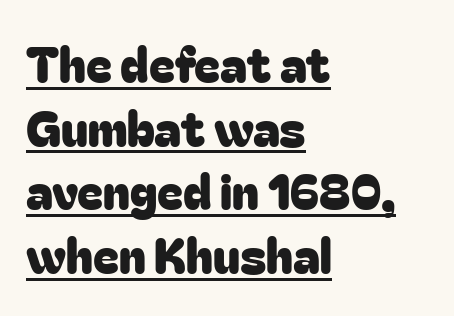
Q: Is the text italic (slanted)? A: No, it is upright.
Q: Is the typeface a serif or a sans-serif typeface? A: Sans-serif.
Q: Is the text underlined? A: Yes.
Q: How is the paragraph aligned? A: Left-aligned.
Q: Is the spacing between letters normal or unusually wide? A: Normal.
Q: Is the spacing between lines tight, normal or loose? A: Normal.
Q: Width (condensed, normal, or wide)? A: Normal.
Q: Stroke contrast? A: Low.
Q: x-height? A: Medium.
Q: Monospaced? A: No.
